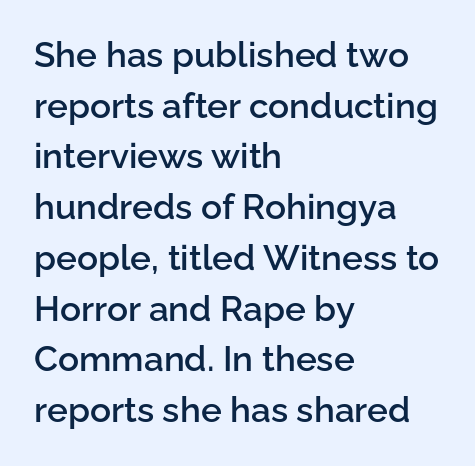
{"serif": "no", "italic": "no", "bold": "semi", "weight": "semibold", "width": "normal", "stroke_contrast": "low", "x_height": "medium", "monospaced": "no", "underline": "no", "align": "left", "line_spacing": "normal", "line_spacing_ratio": 1.45, "letter_spacing": "normal", "letter_spacing_em": 0.0, "glyph_px": 35}
